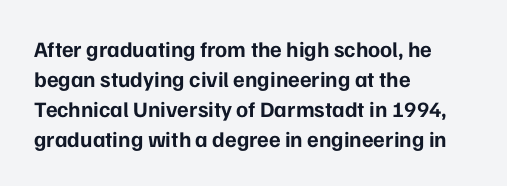
Q: Is the text bold? A: Yes.
Q: Is the text italic (slanted)? A: No, it is upright.
Q: Is the text underlined? A: No.
Q: How is the paragraph aligned? A: Left-aligned.
Q: Is the spacing between letters normal or unusually wide? A: Normal.
Q: Is the spacing between lines tight, normal or loose? A: Normal.
